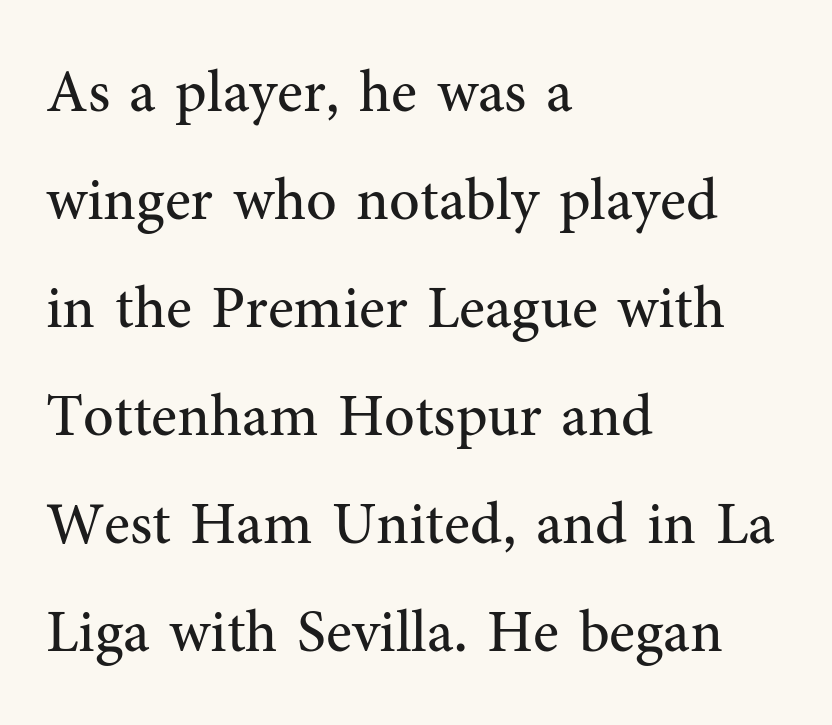
The image shows 60 px regular-weight serif type, upright; set left-aligned, line spacing 1.8x, normal letter spacing, not underlined; medium stroke contrast and a medium x-height.
